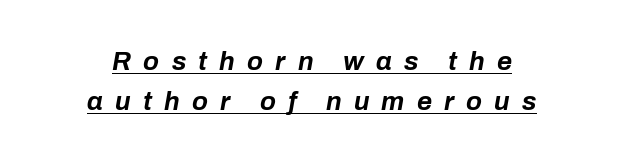
The setting favours the middle, as headings and verse often do. This sample uses expanded letter spacing, leaving extra air between glyphs. The specimen reads as italic at a glance. The face used here has the dense, thick strokes of a bold. In terms of leading, this rendering sits right in the middle. The rendered words wear a rule along their underside.
